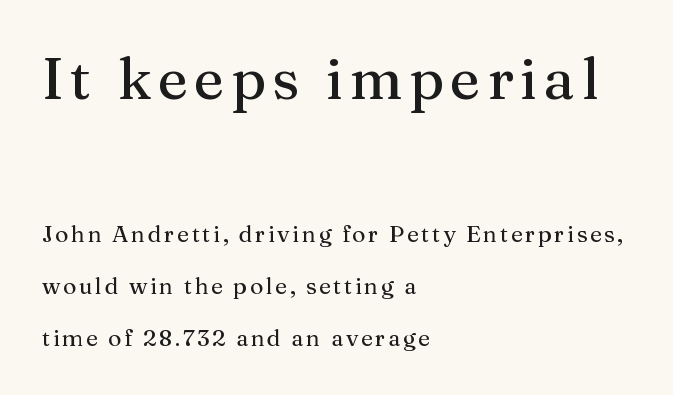
{"serif": "yes", "italic": "no", "width": "normal", "stroke_contrast": "medium", "x_height": "medium", "monospaced": "no", "underline": "no", "align": "left", "line_spacing": "loose", "line_spacing_ratio": 2.26, "larger_block": "first", "size_ratio": 2.52, "glyph_px": 58}
